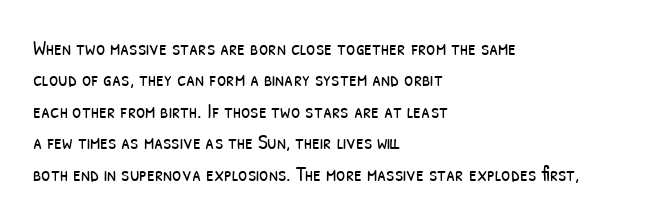
Horizontal alignment here is leftward, the default for most running prose. Inter-character spacing is left at the font's built-in metrics. The typeface has the unassuming heft of standard copy or less. Descender tails drop into unmarked territory. This sample keeps an unexceptional amount of space between lines.
